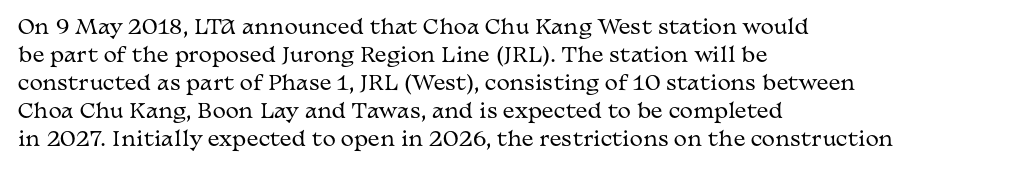
{"italic": "no", "bold": "no", "underline": "no", "align": "left", "line_spacing": "normal", "line_spacing_ratio": 1.4, "letter_spacing": "normal", "letter_spacing_em": 0.0, "glyph_px": 20}
